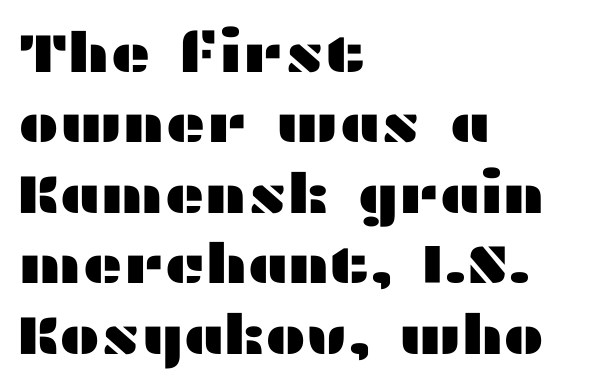
{"serif": "no", "italic": "no", "width": "wide", "stroke_contrast": "medium", "x_height": "medium", "monospaced": "no", "underline": "no", "align": "left", "line_spacing": "normal", "line_spacing_ratio": 1.28, "letter_spacing": "normal", "letter_spacing_em": 0.0, "glyph_px": 55}
